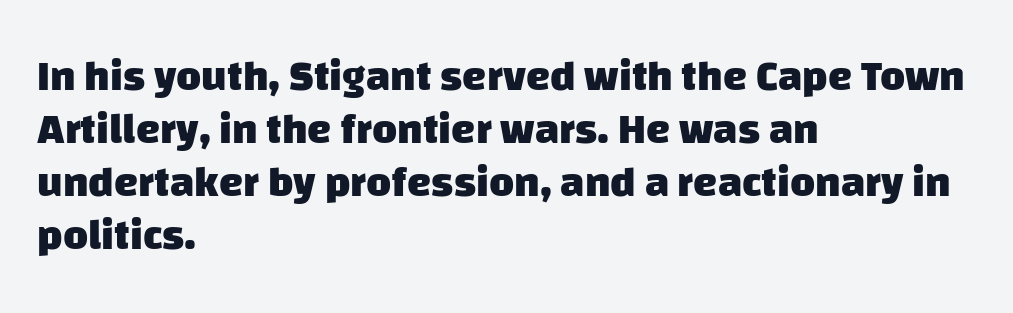
The rendering uses a bold face; every stroke is thick and dark. Character widths vary here, with narrow letters taking less room than wide ones. The font family rendered here belongs to the sans-serif group. The paragraph shown leans on its left margin.
